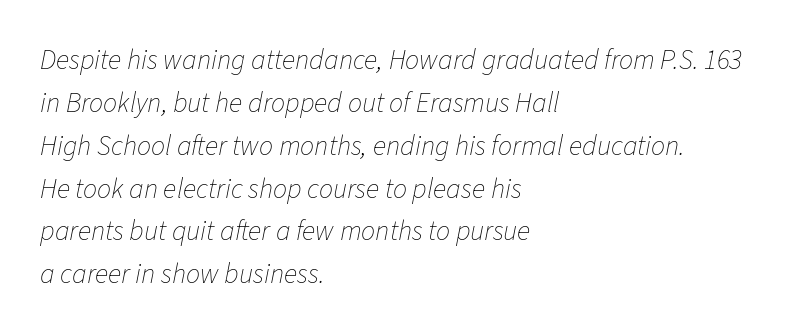
{"italic": "yes", "lean": "right", "slant_degrees": 11, "bold": "no", "weight": "thin", "width": "normal", "stroke_contrast": "low", "x_height": "medium", "monospaced": "no", "underline": "no", "align": "left", "line_spacing": "normal", "line_spacing_ratio": 1.53, "letter_spacing": "normal", "letter_spacing_em": 0.0, "glyph_px": 28}
